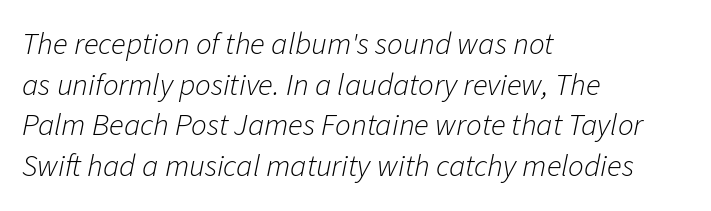
Q: Is the text bold? A: No.
Q: Is the text italic (slanted)? A: Yes, it leans right by about 11 degrees.
Q: Is the text underlined? A: No.
Q: How is the paragraph aligned? A: Left-aligned.
Q: Is the spacing between letters normal or unusually wide? A: Normal.
Q: Is the spacing between lines tight, normal or loose? A: Normal.
Q: Width (condensed, normal, or wide)? A: Normal.
Q: Stroke contrast? A: Low.
Q: x-height? A: Medium.
Q: Monospaced? A: No.
